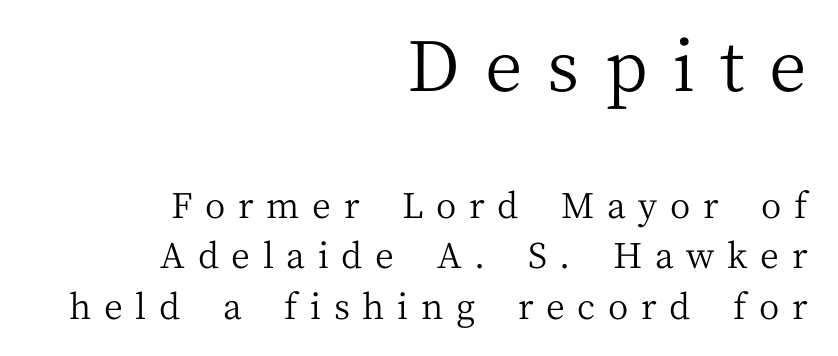
{"serif": "yes", "italic": "no", "bold": "no", "weight": "regular", "width": "normal", "stroke_contrast": "medium", "x_height": "medium", "monospaced": "no", "underline": "no", "align": "right", "line_spacing": "normal", "line_spacing_ratio": 1.44, "letter_spacing": "wide", "letter_spacing_em": 0.36, "larger_block": "first", "size_ratio": 2.0, "glyph_px": 70}
